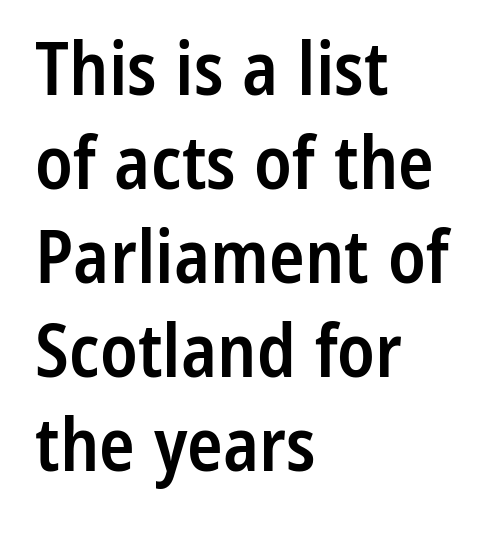
The font is running at a semibold setting, under full bold. A typesetter would call this leading conventional body-copy spacing. No extra tracking has been applied to these lines. Does the copy run flush right? No — it runs flush left.
